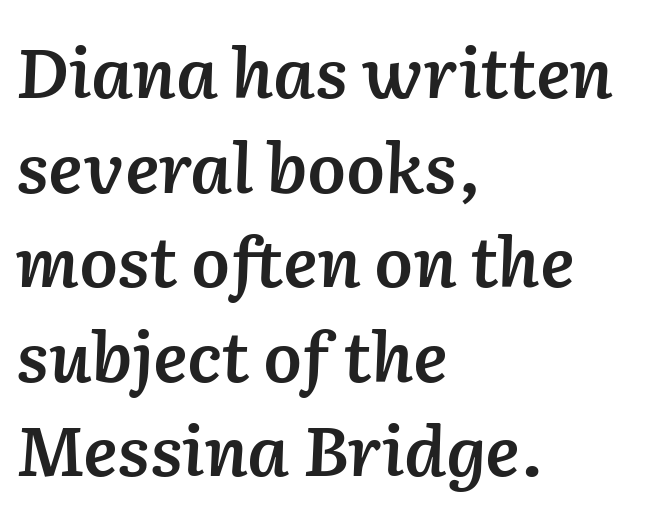
The image shows 69 px semibold type, italic (leaning right); set left-aligned, normal line spacing (1.37x), normal letter spacing, not underlined; low stroke contrast and a medium x-height.
